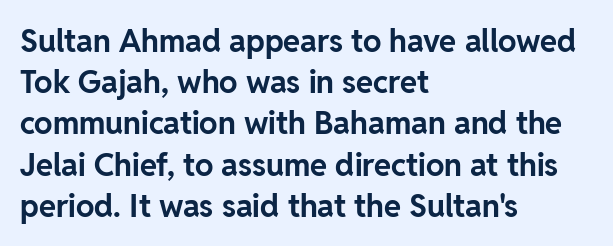
Q: Is the text bold? A: Yes.
Q: Is the text italic (slanted)? A: No, it is upright.
Q: Is the typeface a serif or a sans-serif typeface? A: Sans-serif.
Q: Is the text underlined? A: No.
Q: How is the paragraph aligned? A: Left-aligned.
Q: Is the spacing between letters normal or unusually wide? A: Normal.
Q: Is the spacing between lines tight, normal or loose? A: Normal.
Q: Width (condensed, normal, or wide)? A: Normal.
Q: Stroke contrast? A: Low.
Q: x-height? A: Medium.
Q: Monospaced? A: No.
